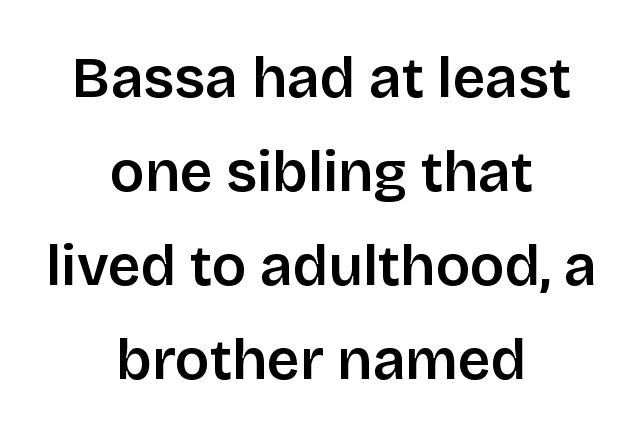
Posture: straight, roman, zero tilt. The face used here is rendered with its standard letterfit. Serif or sans? Sans — the stroke terminals are bare. Leading matches the norm, producing a regular column. Both edges are ragged and mirror each other, which tells us the setting is centered.
